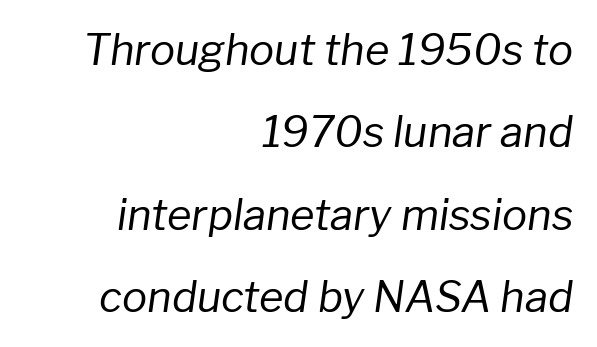
Q: Is the text bold? A: No.
Q: Is the text italic (slanted)? A: Yes, it leans right by about 8 degrees.
Q: Is the text underlined? A: No.
Q: How is the paragraph aligned? A: Right-aligned.
Q: Is the spacing between letters normal or unusually wide? A: Normal.
Q: Is the spacing between lines tight, normal or loose? A: Loose.
Q: Width (condensed, normal, or wide)? A: Normal.
Q: Stroke contrast? A: Low.
Q: x-height? A: Medium.
Q: Monospaced? A: No.
